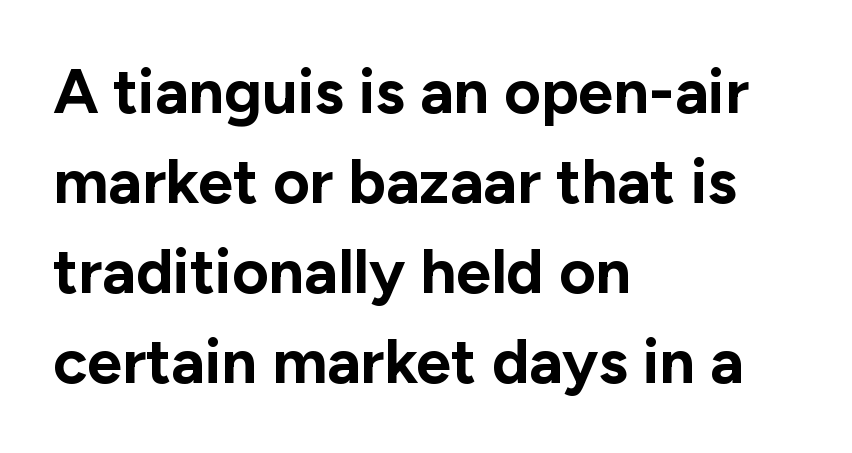
The image shows 63 px bold sans-serif type, upright; set left-aligned, normal line spacing (1.43x), normal letter spacing, not underlined; low stroke contrast and a medium x-height.
